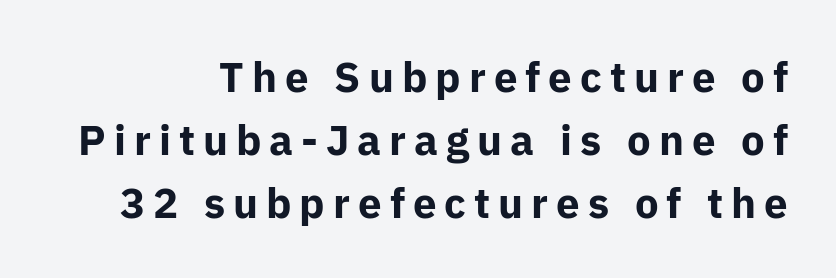
{"serif": "no", "italic": "no", "bold": "yes", "weight": "bold", "width": "normal", "stroke_contrast": "low", "x_height": "medium", "monospaced": "no", "underline": "no", "align": "right", "line_spacing": "normal", "line_spacing_ratio": 1.5, "glyph_px": 42}
